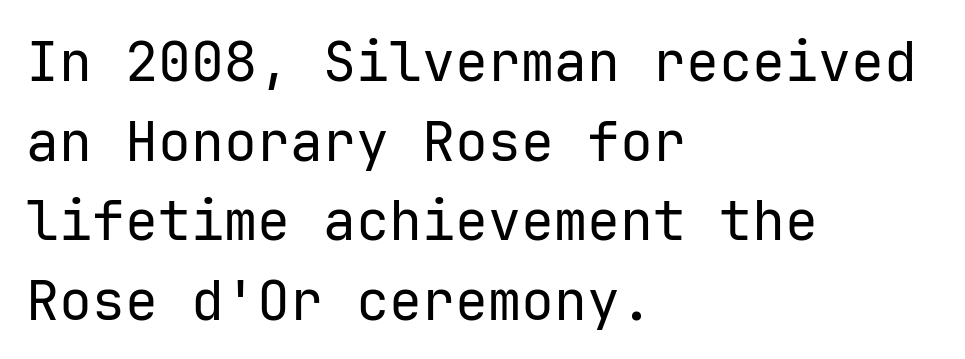
Q: Is the text bold? A: No.
Q: Is the text italic (slanted)? A: No, it is upright.
Q: Is the typeface a serif or a sans-serif typeface? A: Sans-serif.
Q: Is the text underlined? A: No.
Q: How is the paragraph aligned? A: Left-aligned.
Q: Is the spacing between letters normal or unusually wide? A: Normal.
Q: Is the spacing between lines tight, normal or loose? A: Normal.
Q: Width (condensed, normal, or wide)? A: Normal.
Q: Stroke contrast? A: Low.
Q: x-height? A: Medium.
Q: Monospaced? A: Yes.
